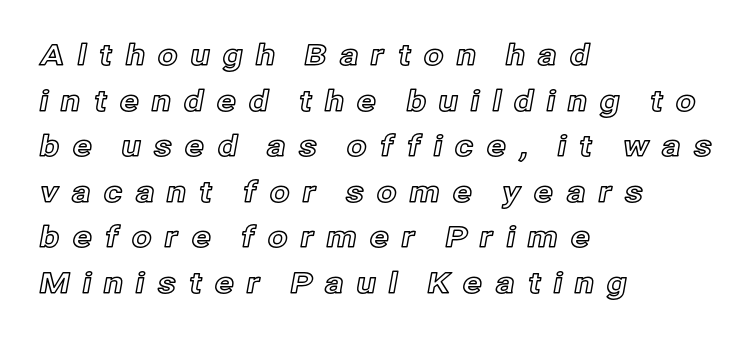
{"width": "normal", "x_height": "medium", "monospaced": "no", "underline": "no", "align": "left", "line_spacing": "normal", "line_spacing_ratio": 1.57, "letter_spacing": "wide", "letter_spacing_em": 0.42, "glyph_px": 29}
